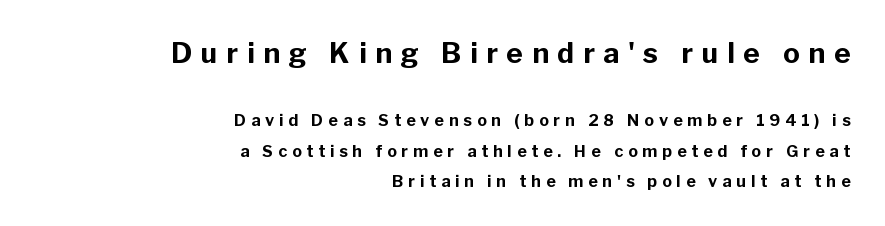
A roman cut, with each character standing at attention. Proportional: the letters do not fall into vertical columns. Does the copy run flush right? Yes — the right margin is perfectly even. How are the letters spaced? Widely, with obvious added tracking.
